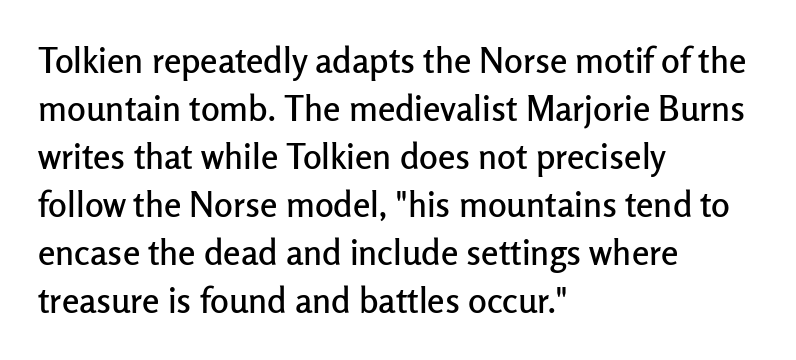
{"serif": "no", "italic": "no", "width": "normal", "stroke_contrast": "low", "x_height": "medium", "monospaced": "no", "underline": "no", "align": "left", "line_spacing": "normal", "line_spacing_ratio": 1.37, "letter_spacing": "normal", "letter_spacing_em": 0.0, "glyph_px": 35}
